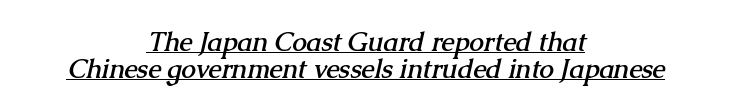
The lettering is marked with a stroke running underneath it. Letter spacing: default. Heavy-handed strokes throughout: this text is bold. This block would grow much taller if given ordinary leading; it's compressed now. Notice how the passage keeps no hard edge, just a central spine.
